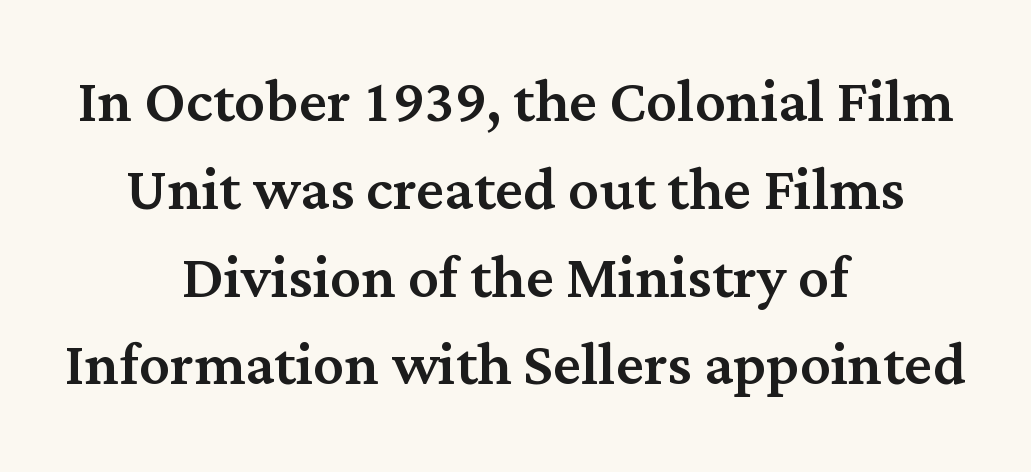
Q: Is the text italic (slanted)? A: No, it is upright.
Q: Is the typeface a serif or a sans-serif typeface? A: Serif.
Q: Is the text underlined? A: No.
Q: How is the paragraph aligned? A: Centered.
Q: Is the spacing between letters normal or unusually wide? A: Normal.
Q: Is the spacing between lines tight, normal or loose? A: Tight.
Q: Width (condensed, normal, or wide)? A: Normal.
Q: Stroke contrast? A: Medium.
Q: x-height? A: Medium.
Q: Monospaced? A: No.
